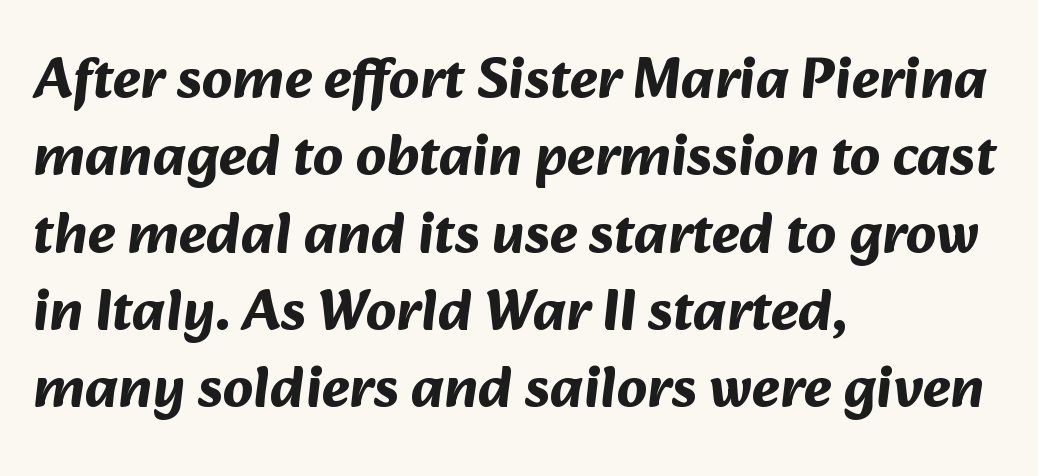
Heavy-handed strokes throughout: this text is bold. Each new line begins a customary step beneath the previous one. Has an underline been added? It has not. Typeset ragged right — the left edge is the straight one.
